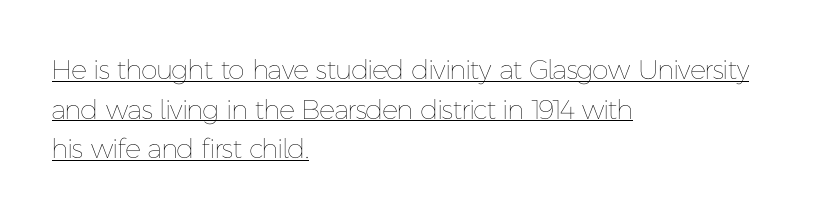
Teacher's note: observe the even left margin — that is flush-left alignment. Does the leading feel generous? No, just average. Notice how a bar underscores the lettering throughout. Compared with a typical body face, this is equally light or lighter still.
